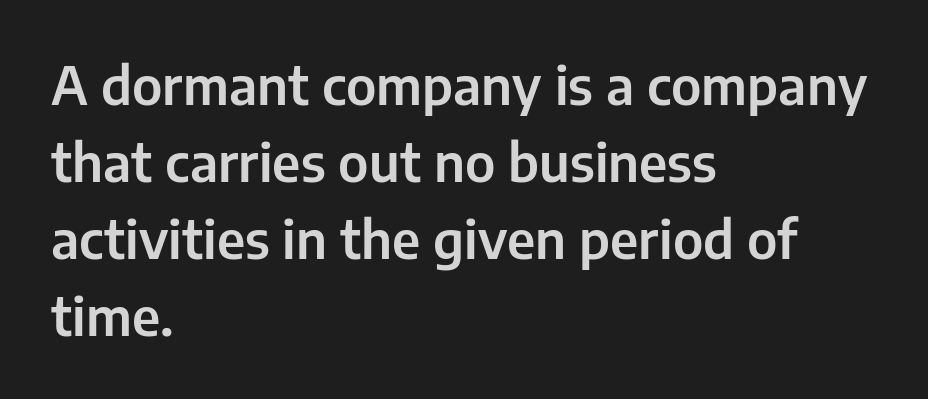
The image shows 52 px sans-serif type, upright; set left-aligned, normal line spacing (1.48x), normal letter spacing, not underlined; low stroke contrast and a medium x-height.
